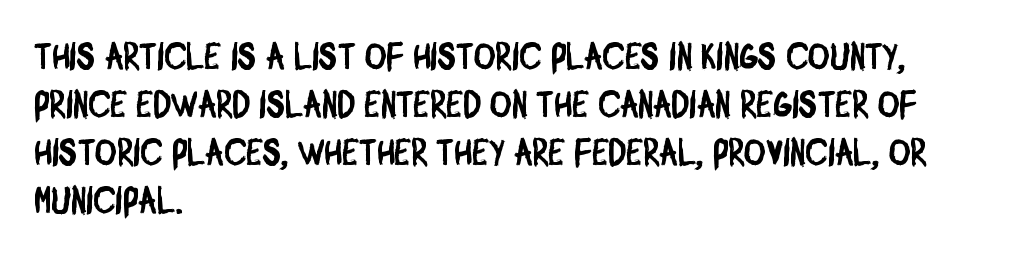
{"serif": "no", "width": "condensed", "stroke_contrast": "low", "x_height": "large", "monospaced": "no", "underline": "no", "align": "left", "line_spacing": "normal", "line_spacing_ratio": 1.3, "letter_spacing": "normal", "letter_spacing_em": 0.0, "glyph_px": 37}
